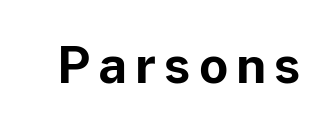
{"serif": "no", "italic": "no", "bold": "yes", "weight": "bold", "width": "normal", "stroke_contrast": "low", "x_height": "medium", "monospaced": "no", "underline": "no", "glyph_px": 50}
